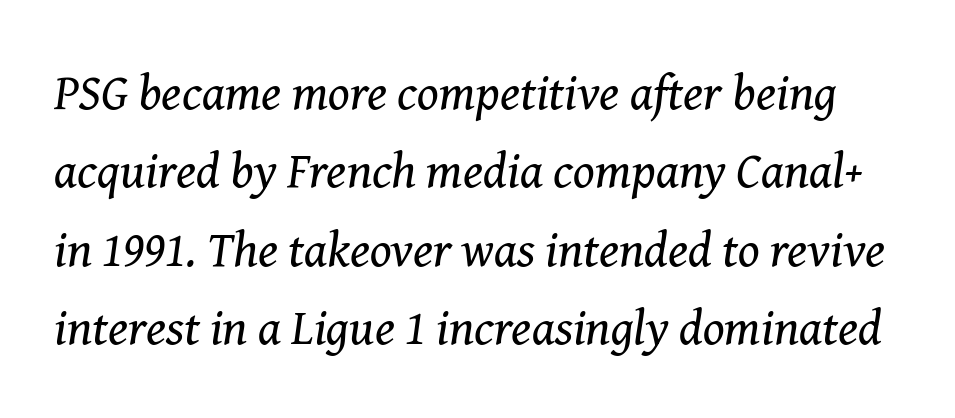
In terms of letterspacing, this is plain default setting. Normally led — the rows are evenly, conventionally spaced. The strokes are not fattened; the text isn't bold. Check where the strokes stop: tiny serifs finish them off. The specimen omits any rule beneath the text block's lines. The passage shown is typed in a proportional face where columns would drift.
